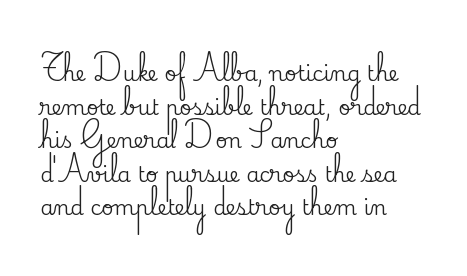
Q: Is the text italic (slanted)? A: No, it is upright.
Q: Is the text underlined? A: No.
Q: How is the paragraph aligned? A: Left-aligned.
Q: Is the spacing between letters normal or unusually wide? A: Normal.
Q: Is the spacing between lines tight, normal or loose? A: Normal.
